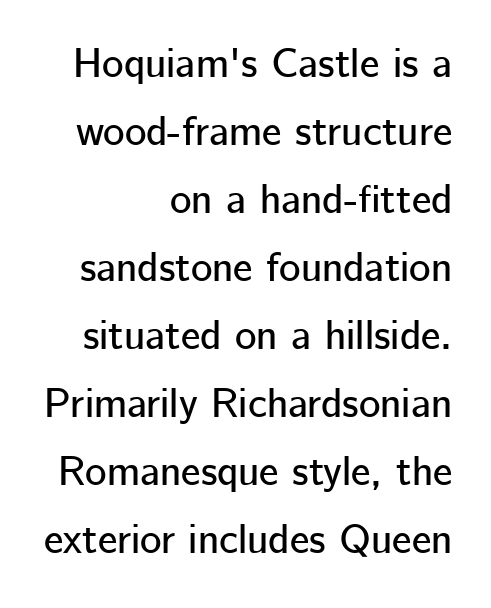
The tracking reads as untouched default to a designer's eye. Reading down the block, your eye finds every line finishing at a fixed right position. A sans-serif font was chosen for this passage. Quick note: underline off. The letters advance in unequal steps, a hallmark of proportional type.
